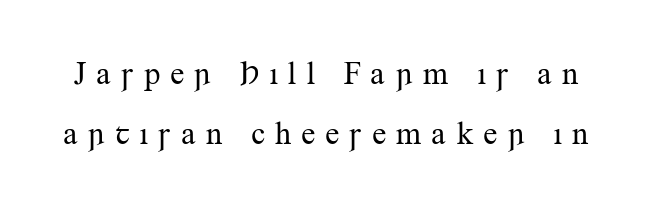
{"serif": "yes", "italic": "no", "bold": "no", "weight": "regular", "width": "normal", "stroke_contrast": "medium", "x_height": "small", "monospaced": "no", "underline": "no", "line_spacing_ratio": 1.89, "letter_spacing": "wide", "letter_spacing_em": 0.28, "glyph_px": 32}
